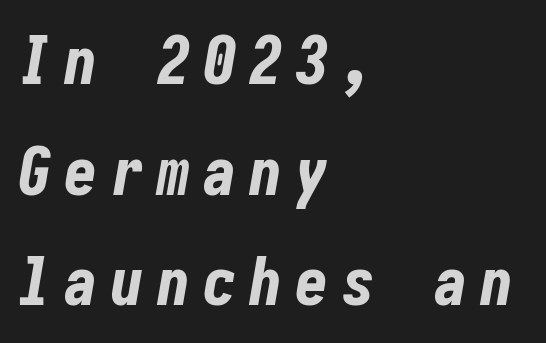
Q: Is the text bold? A: Yes.
Q: Is the text italic (slanted)? A: Yes, it leans right by about 10 degrees.
Q: Is the text underlined? A: No.
Q: How is the paragraph aligned? A: Left-aligned.
Q: Is the spacing between lines tight, normal or loose? A: Normal.
Q: Width (condensed, normal, or wide)? A: Condensed.
Q: Stroke contrast? A: Low.
Q: x-height? A: Medium.
